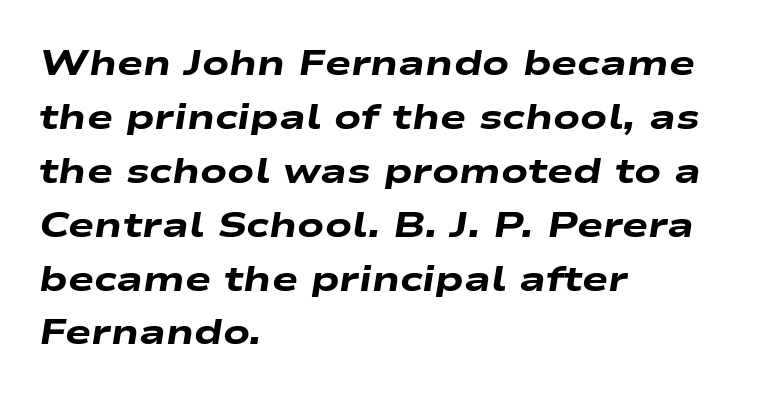
{"italic": "yes", "lean": "right", "slant_degrees": 9, "bold": "yes", "weight": "heavy", "width": "wide", "stroke_contrast": "low", "x_height": "medium", "monospaced": "no", "underline": "no", "align": "left", "line_spacing": "normal", "line_spacing_ratio": 1.54, "letter_spacing": "normal", "letter_spacing_em": 0.0, "glyph_px": 35}
